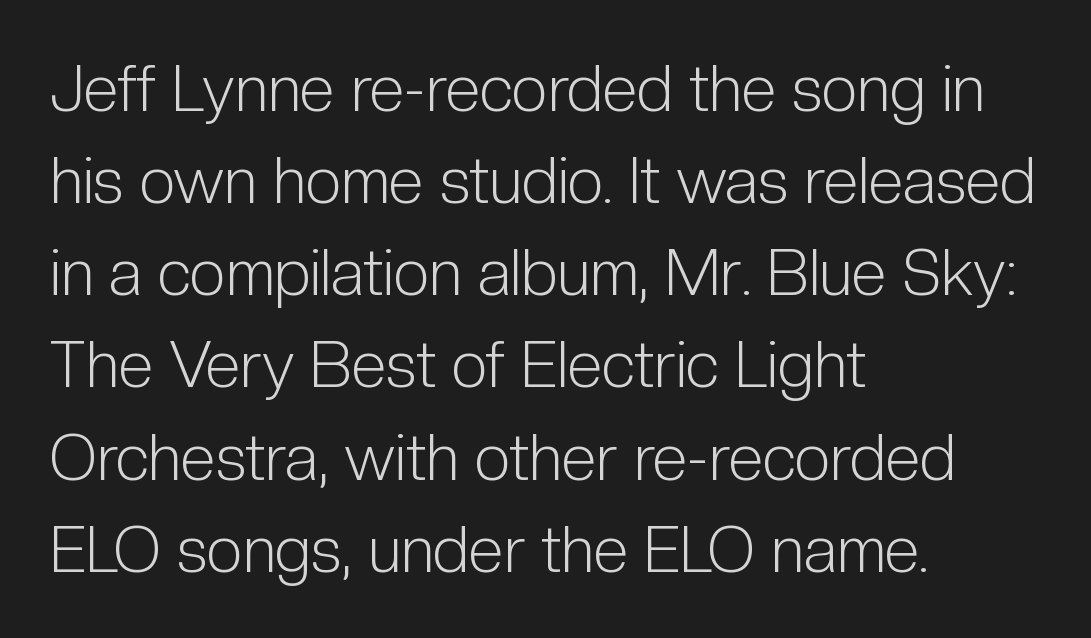
Q: Is the text bold? A: No.
Q: Is the text italic (slanted)? A: No, it is upright.
Q: Is the typeface a serif or a sans-serif typeface? A: Sans-serif.
Q: Is the text underlined? A: No.
Q: How is the paragraph aligned? A: Left-aligned.
Q: Is the spacing between letters normal or unusually wide? A: Normal.
Q: Is the spacing between lines tight, normal or loose? A: Normal.
Q: Width (condensed, normal, or wide)? A: Condensed.
Q: Stroke contrast? A: Low.
Q: x-height? A: Medium.
Q: Monospaced? A: No.
